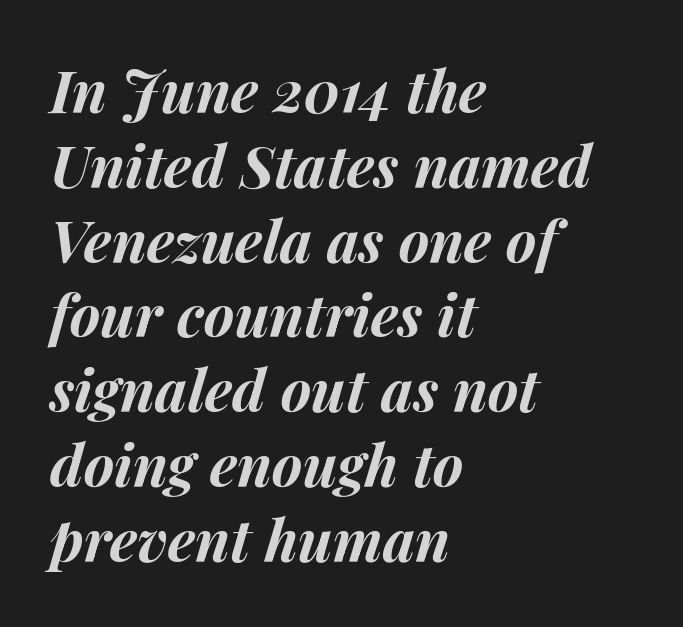
{"italic": "yes", "lean": "right", "slant_degrees": 14, "bold": "yes", "weight": "bold", "width": "normal", "stroke_contrast": "medium", "x_height": "medium", "monospaced": "no", "underline": "no", "align": "left", "line_spacing": "normal", "line_spacing_ratio": 1.29, "letter_spacing": "normal", "letter_spacing_em": 0.0, "glyph_px": 58}
